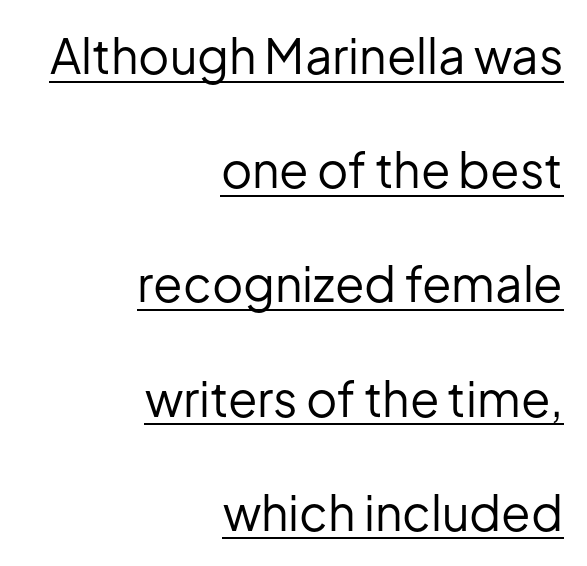
The block of text is sparse from top to bottom, with ample space between rows. The weight tops out at a normal text grade. Each line of the rendering has a horizontal stroke beneath the glyphs. Classification — sans serif. Caption: standard tracking, unaltered.
